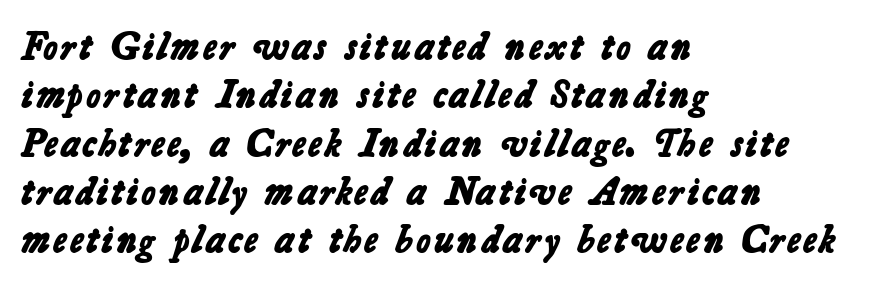
These lines are rendered in a variable-pitch font. The passage shown has conventional tracking throughout. Check the space under the baseline: it is left empty. Alignment: flush left. A full-strength bold gives these letters their thick strokes. This rendering employs a face without finishing strokes, i.e., a sans-serif.
